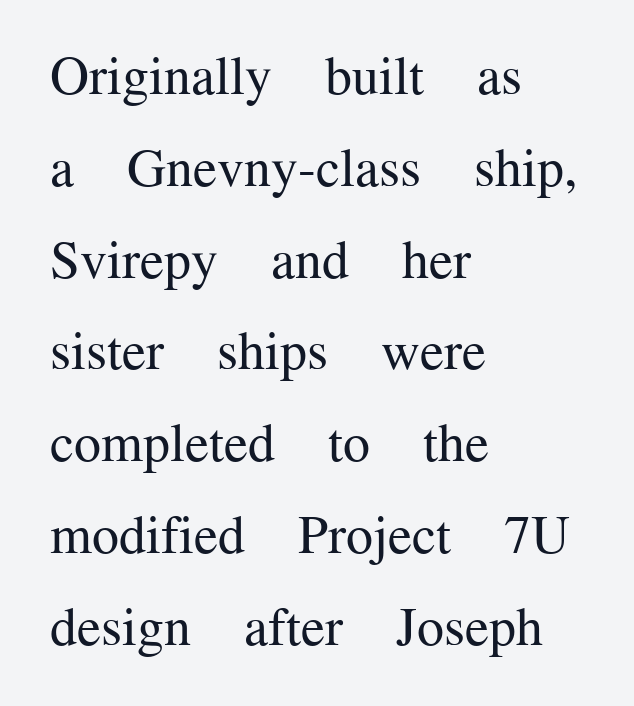
The image shows 54 px regular-weight serif type, upright; set left-aligned, normal line spacing (1.7x), normal letter spacing, not underlined; medium stroke contrast and a medium x-height.
